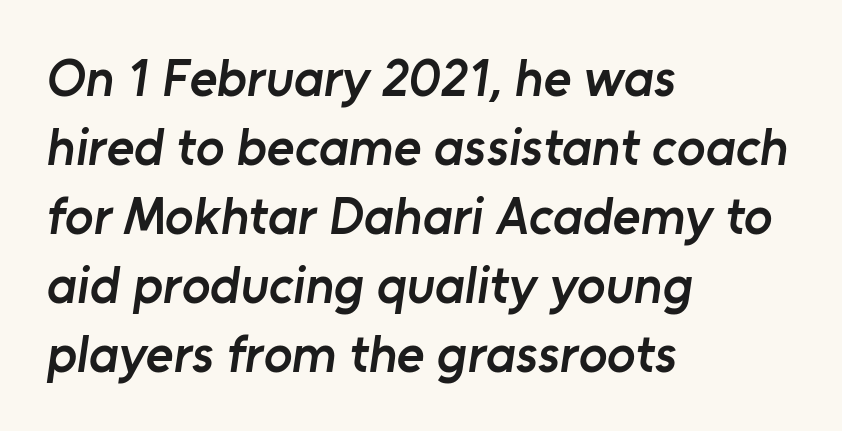
The image shows 53 px semibold sans-serif type; set left-aligned, normal line spacing (1.3x), normal letter spacing, not underlined; low stroke contrast and a medium x-height.
